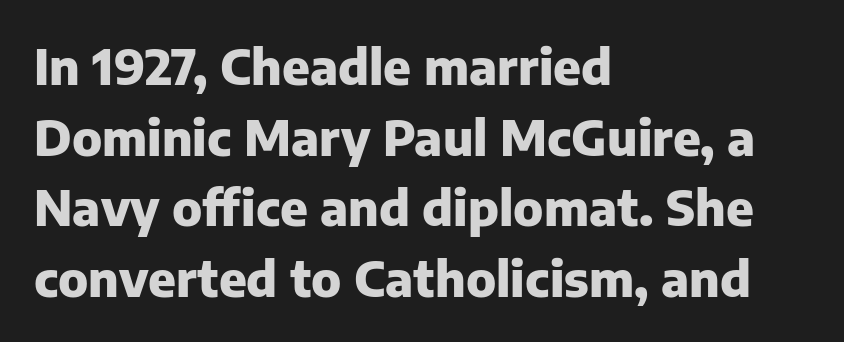
Typesetter's note: full bold, strokes at maximum text heaviness. Line starts are locked; line ends wander. The type family on display is of the sans-serif kind. Interline gaps are of average width in this sample.
